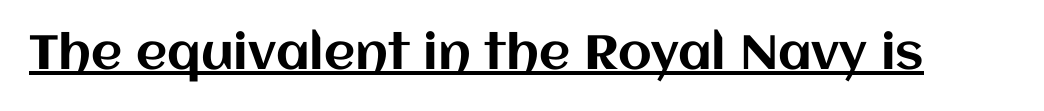
The image shows 48 px text type, upright; set normal letter spacing, underlined; medium stroke contrast and a large x-height.
